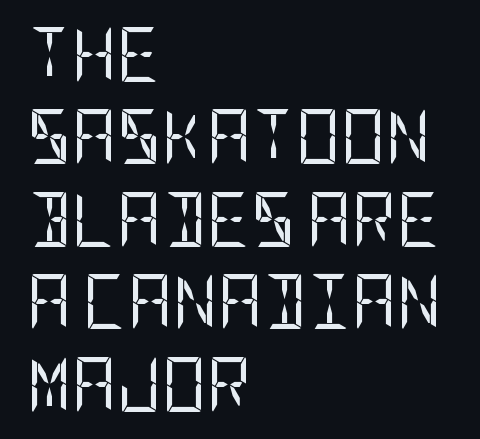
The image shows 55 px regular-weight, condensed sans-serif type, upright; set left-aligned, normal line spacing (1.5x), normal letter spacing, not underlined; low stroke contrast and a large x-height.
